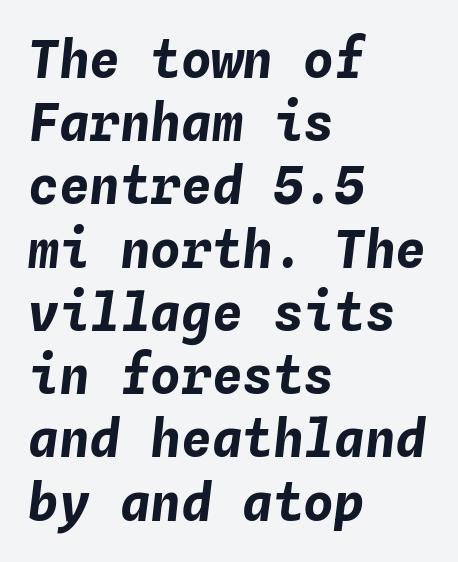
Does the copy run flush right? No — it runs flush left. Characters are canted at an angle relative to the baseline's perpendicular. Descenders hang freely into open space. There is no visible air inserted between adjacent glyphs. Does the weight exceed regular? Yes, all the way to bold. Do the characters align in a grid? Yes, the font is monospaced.
